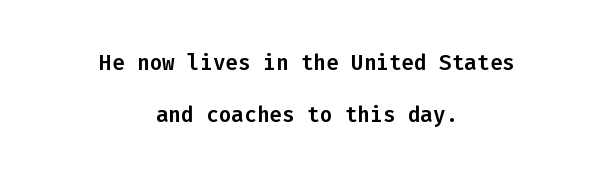
It's the straight-up-and-down kind of type. A student would call this center alignment; a typographer would say set centered. Rows of type keep a wide berth in the vertical direction. Does extra space separate the letters? No, they use regular spacing. Decoration check: the copy has no underline.
